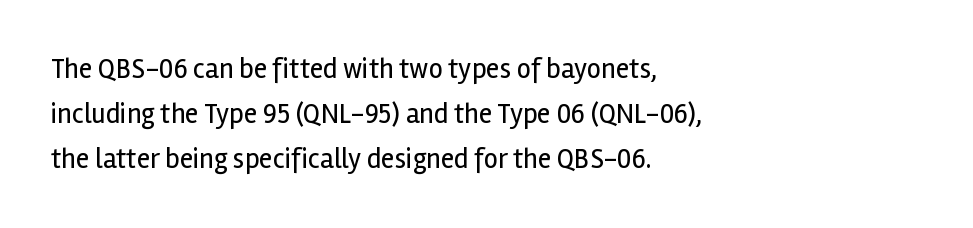
Between one letter and the next there's only the usual sliver of space. Decoration check: the copy has no underline. The cut favours lightness, reaching ordinary text weight at its darkest. Looks like regular typesetting: each glyph gets only the width it needs. Stroke terminals: plain, sans-serif. Rendered with straight, roman letterforms.
